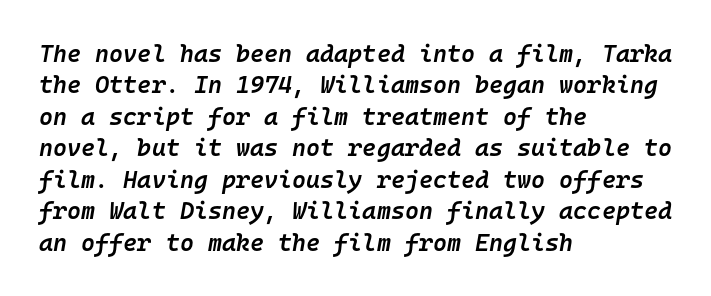
The image shows 24 px text type, italic (leaning right); set left-aligned, normal line spacing (1.31x), normal letter spacing, not underlined.
